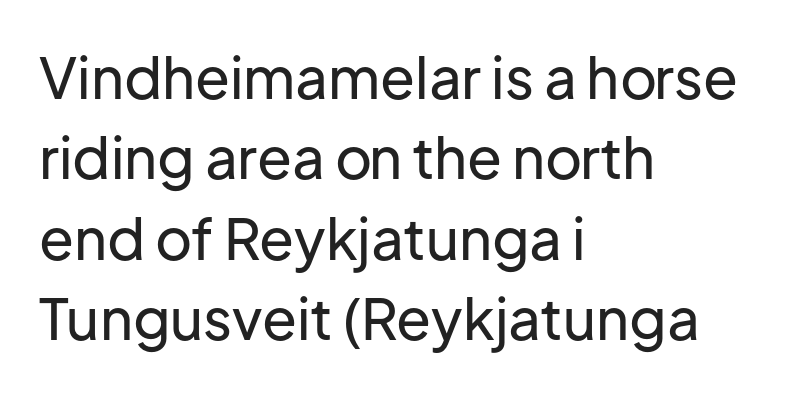
The image shows 57 px sans-serif type, upright; set left-aligned, normal line spacing (1.41x), normal letter spacing, not underlined; low stroke contrast and a medium x-height.
